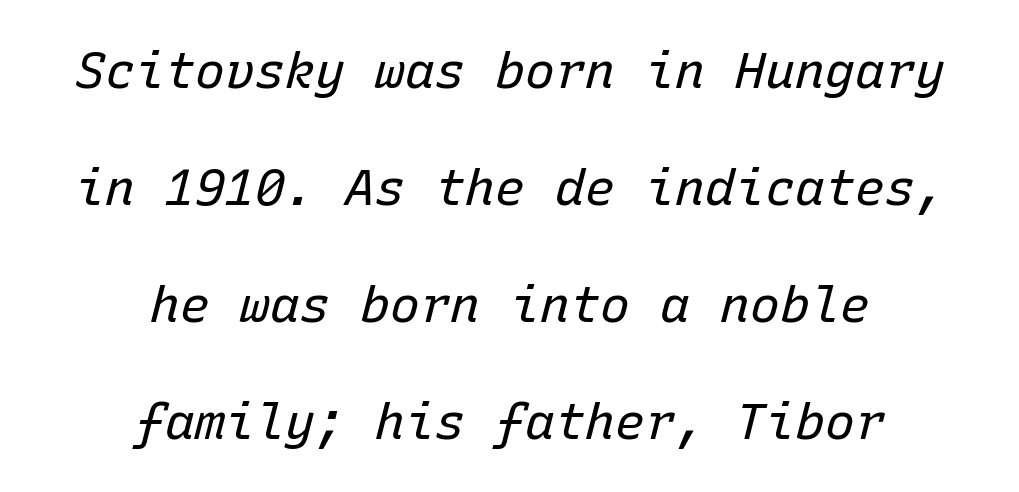
Q: Is the text bold? A: No.
Q: Is the text italic (slanted)? A: Yes, it leans right by about 15 degrees.
Q: Is the text underlined? A: No.
Q: How is the paragraph aligned? A: Centered.
Q: Is the spacing between letters normal or unusually wide? A: Normal.
Q: Is the spacing between lines tight, normal or loose? A: Loose.
Q: Width (condensed, normal, or wide)? A: Normal.
Q: Stroke contrast? A: Low.
Q: x-height? A: Medium.
Q: Monospaced? A: Yes.
